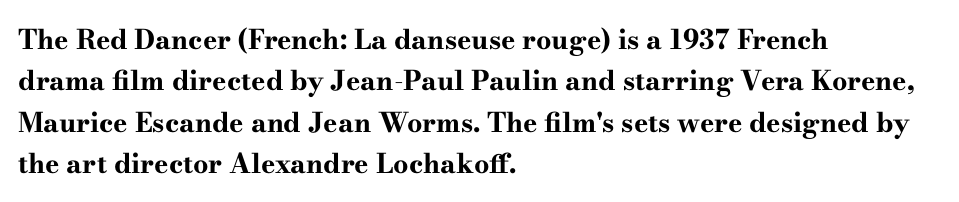
The image shows 27 px bold type, upright; set left-aligned, normal line spacing (1.53x), normal letter spacing, not underlined.
